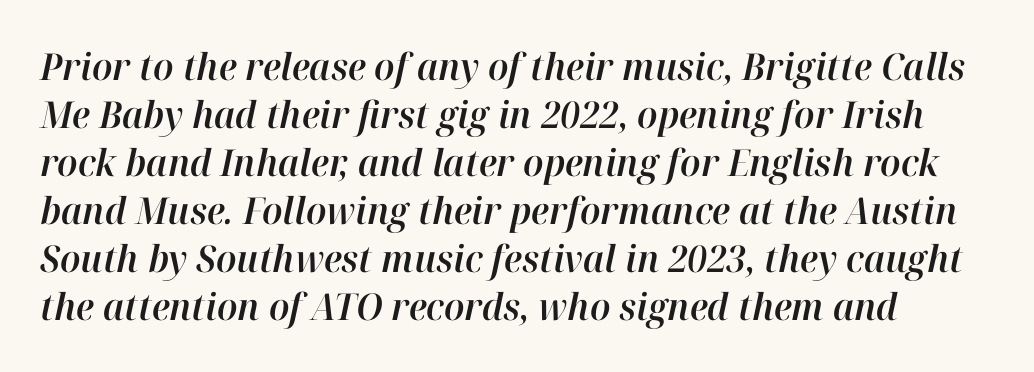
The image shows 37 px text type, italic (leaning right); set left-aligned, normal line spacing (1.3x), normal letter spacing, not underlined; high stroke contrast and a medium x-height.
